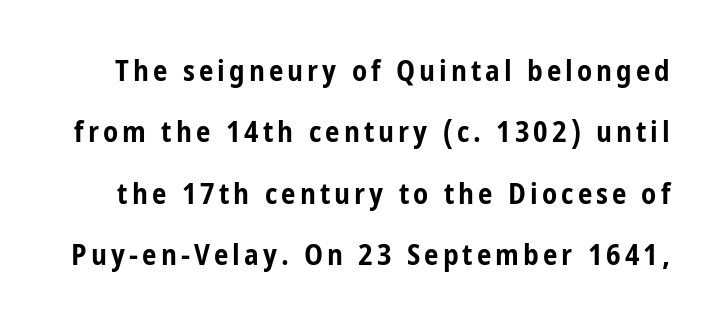
Rendered with straight, roman letterforms. The face used here is proportionally spaced, like ordinary book or web type. How heavy is the stroke? Heavy — this is a bold. Rows of type keep a wide berth in the vertical direction.
